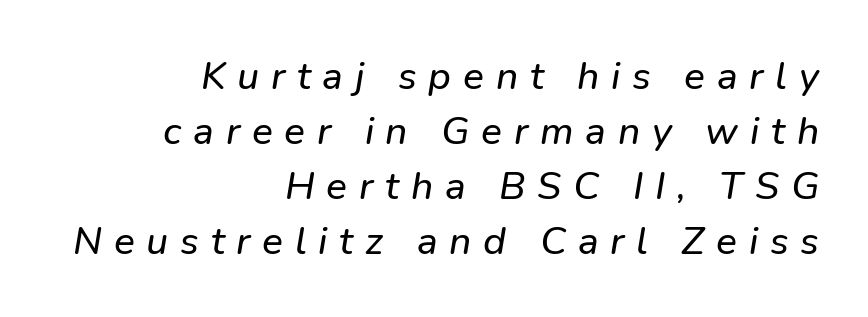
Each letter's strokes conclude bluntly, with no projecting serifs. Spacing verdict: proportional, widths tailored to each character. Compared with typical paragraphs, the rows here are spaced about the same. The type is letterspaced generously, with wide tracking. Is the block centered? No — it sits flush against the right margin. The glyphs are unaccompanied by any horizontal stroke below them.
